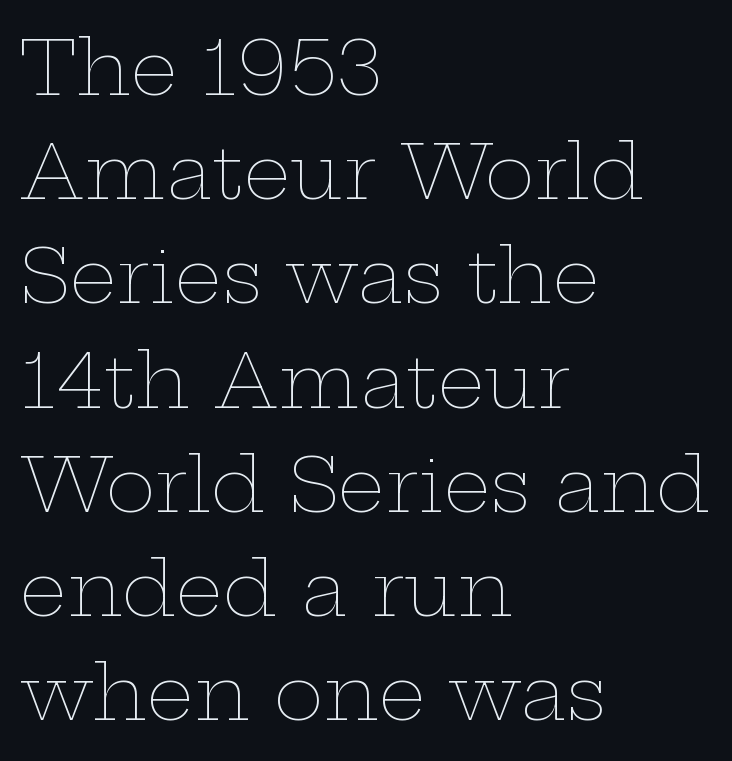
{"italic": "no", "bold": "no", "weight": "thin", "width": "wide", "stroke_contrast": "low", "x_height": "medium", "monospaced": "no", "underline": "no", "align": "left", "line_spacing": "normal", "line_spacing_ratio": 1.39, "letter_spacing": "normal", "letter_spacing_em": 0.0, "glyph_px": 75}
